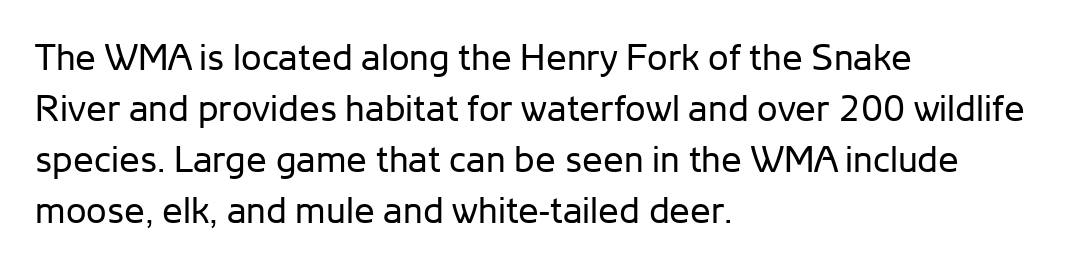
Characters follow at the spacing the type designer built in. Horizontal alignment here is leftward, the default for most running prose. The specimen reads as upright at a glance. Underlining? Definitely not there. Line spacing here is normal.
